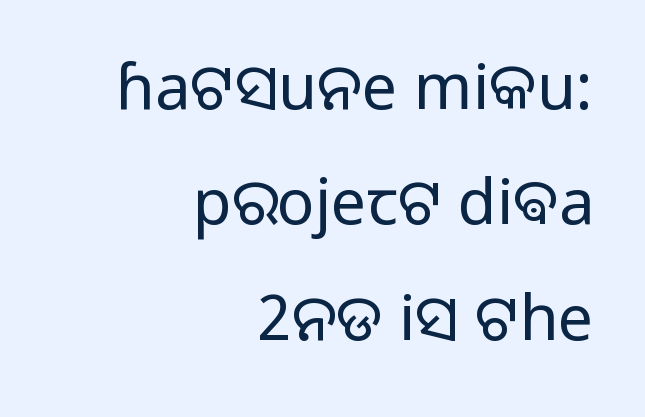
Ink coverage per letter is moderate at most. This sample is right-justified, so line beginnings fall wherever the words allow. Typographically, this falls in the sans-serif category. Descender tails drop into unmarked territory.
